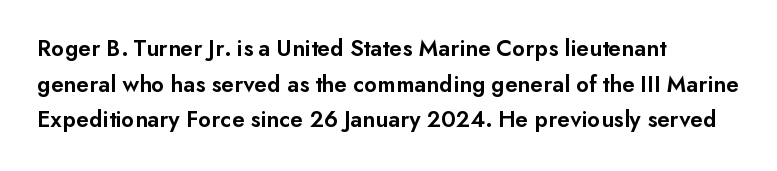
Q: Is the text bold? A: Semi-bold.
Q: Is the text italic (slanted)? A: No, it is upright.
Q: Is the text underlined? A: No.
Q: How is the paragraph aligned? A: Left-aligned.
Q: Is the spacing between letters normal or unusually wide? A: Normal.
Q: Is the spacing between lines tight, normal or loose? A: Normal.
